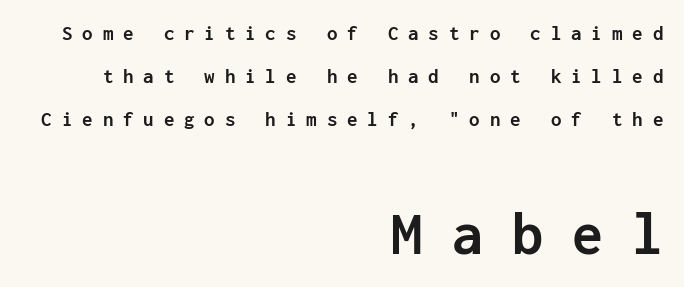
Q: Is the text bold? A: Yes.
Q: Is the text italic (slanted)? A: No, it is upright.
Q: Is the typeface a serif or a sans-serif typeface? A: Sans-serif.
Q: Is the text underlined? A: No.
Q: How is the paragraph aligned? A: Right-aligned.
Q: Is the spacing between letters normal or unusually wide? A: Unusually wide.
Q: Is the spacing between lines tight, normal or loose? A: Loose.
Q: Which block of text is set in a larger size, the first (top) or the second (bottom)? A: The second (bottom) one.
Q: Width (condensed, normal, or wide)? A: Normal.
Q: Stroke contrast? A: Low.
Q: x-height? A: Medium.
Q: Monospaced? A: Yes.
